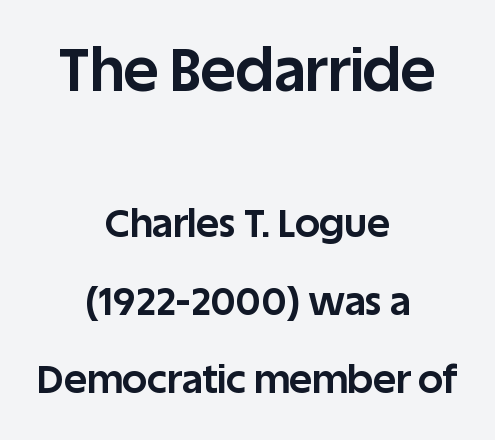
{"serif": "no", "italic": "no", "bold": "yes", "weight": "bold", "width": "normal", "stroke_contrast": "low", "x_height": "large", "monospaced": "no", "underline": "no", "align": "center", "line_spacing": "loose", "line_spacing_ratio": 2.0, "letter_spacing": "normal", "letter_spacing_em": 0.0, "larger_block": "first", "size_ratio": 1.51, "glyph_px": 59}
